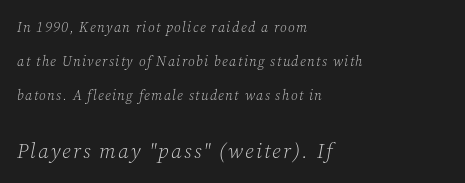
The image shows 21 px text type, italic (leaning right); set left-aligned, loose line spacing (2.43x), not underlined; the second (bottom) block is 1.5x larger.
